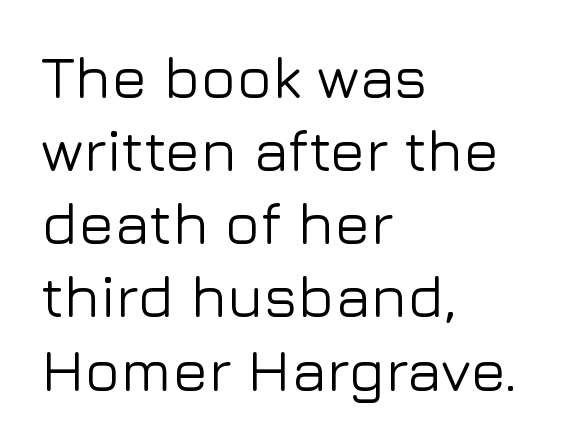
The image shows 59 px sans-serif type, upright; set left-aligned, line spacing 1.24x, normal letter spacing, not underlined; low stroke contrast and a medium x-height.
